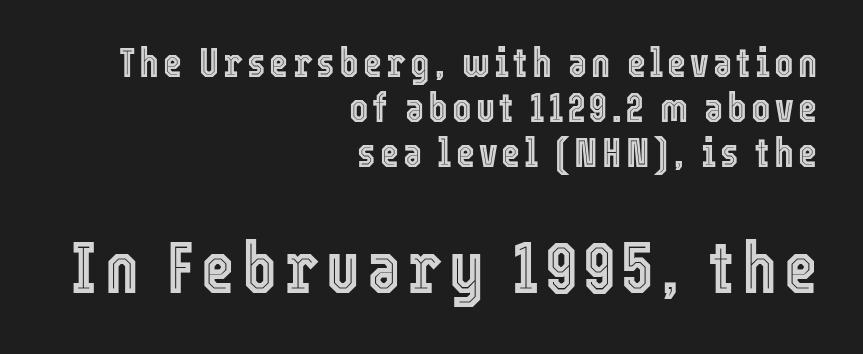
Quick note: not italic, upright. Descenders are the only things crossing below the line. Compared with a flush-left layout, this one pins lines to the opposite, right side. Think of a printed novel: that variable character pitch is what you see here. Compared with typical paragraphs, the rows here are closer together. Visually, the bottom section dominates because its glyphs are scaled up.
